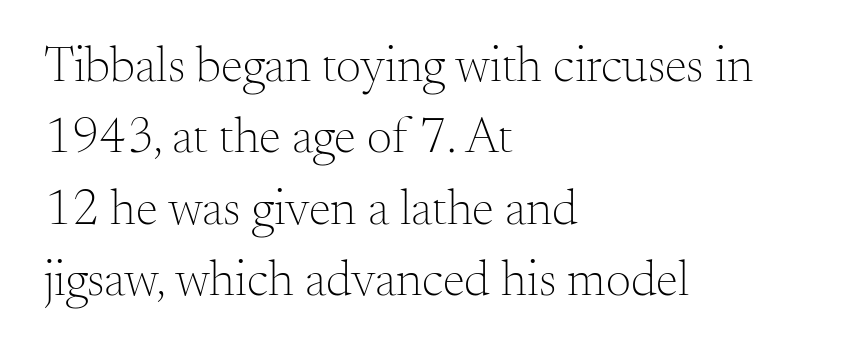
Letters rest on an invisible, unmarked baseline. Default kerning and tracking; the words read as compact shapes. Line beginnings align vertically; line endings do not. Unlike a clean sans, this face finishes its strokes with serifs.
